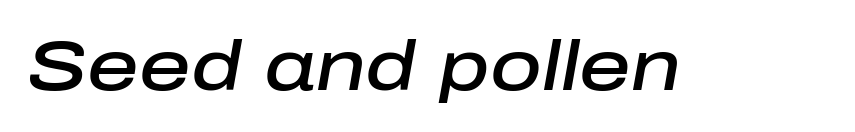
Q: Is the text bold? A: Semi-bold.
Q: Is the text italic (slanted)? A: Yes, it leans right by about 10 degrees.
Q: Is the text underlined? A: No.
Q: Is the spacing between letters normal or unusually wide? A: Normal.
Q: Width (condensed, normal, or wide)? A: Normal.
Q: Stroke contrast? A: Low.
Q: x-height? A: Medium.
Q: Monospaced? A: No.
